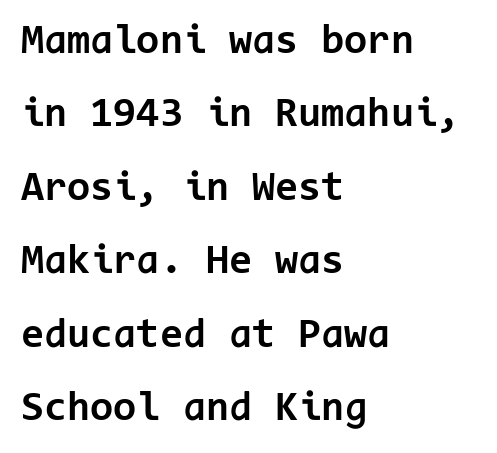
The image shows 42 px bold sans-serif type, upright, monospaced; set left-aligned, line spacing 1.75x, normal letter spacing, not underlined; low stroke contrast and a medium x-height.
